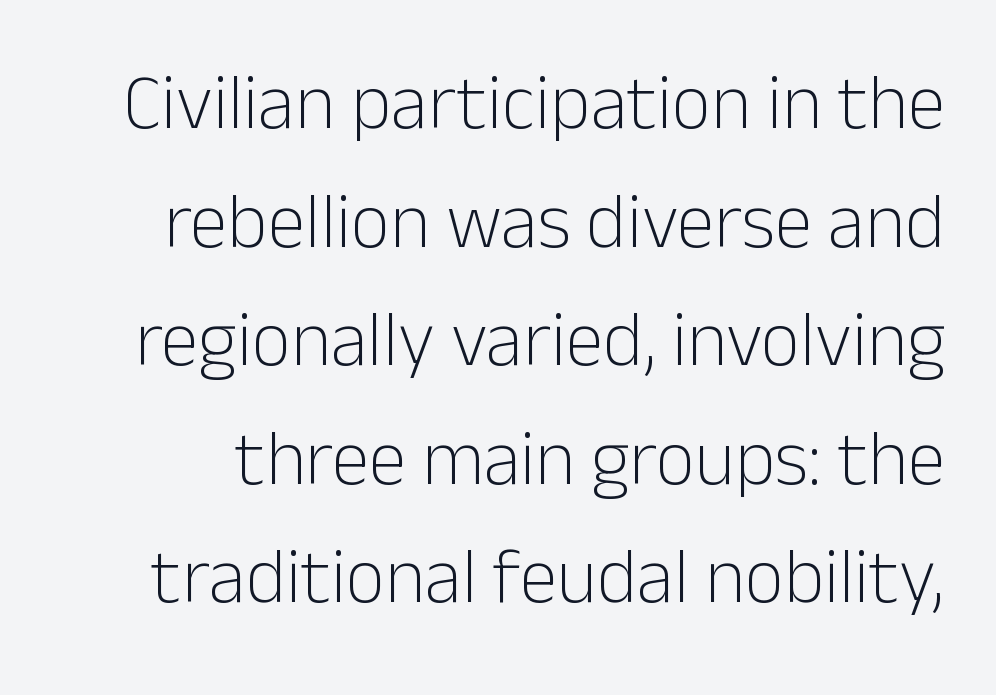
Q: Is the text bold? A: No.
Q: Is the text italic (slanted)? A: No, it is upright.
Q: Is the typeface a serif or a sans-serif typeface? A: Sans-serif.
Q: Is the text underlined? A: No.
Q: Is the spacing between letters normal or unusually wide? A: Normal.
Q: Is the spacing between lines tight, normal or loose? A: Normal.
Q: Width (condensed, normal, or wide)? A: Normal.
Q: Stroke contrast? A: Low.
Q: x-height? A: Medium.
Q: Monospaced? A: No.
